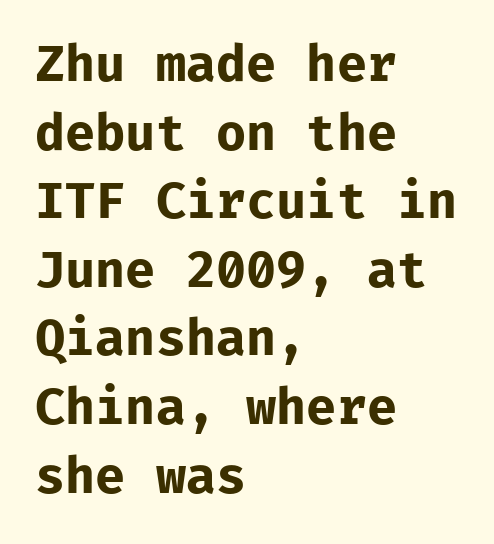
Q: Is the text bold? A: Yes.
Q: Is the text italic (slanted)? A: No, it is upright.
Q: Is the typeface a serif or a sans-serif typeface? A: Sans-serif.
Q: Is the text underlined? A: No.
Q: How is the paragraph aligned? A: Left-aligned.
Q: Is the spacing between letters normal or unusually wide? A: Normal.
Q: Is the spacing between lines tight, normal or loose? A: Normal.
Q: Width (condensed, normal, or wide)? A: Normal.
Q: Stroke contrast? A: Low.
Q: x-height? A: Medium.
